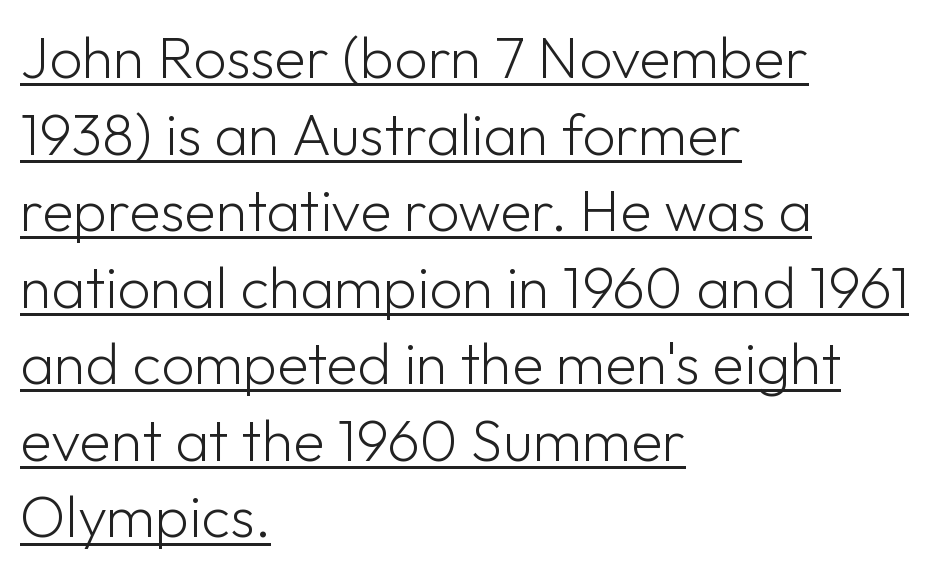
The image shows 58 px light sans-serif type, upright; set left-aligned, normal line spacing (1.32x), normal letter spacing, underlined; low stroke contrast and a medium x-height.
